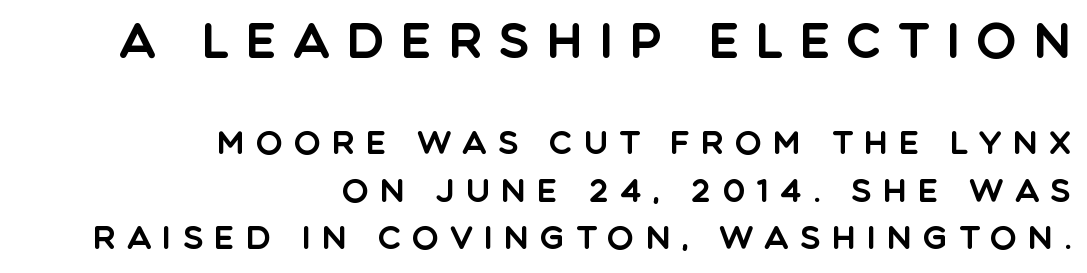
The image shows 48 px sans-serif type, upright; set right-aligned, normal line spacing (1.49x), unusually wide letter spacing (+0.34 em), not underlined; the first (top) block is 1.5x larger; a large x-height.
